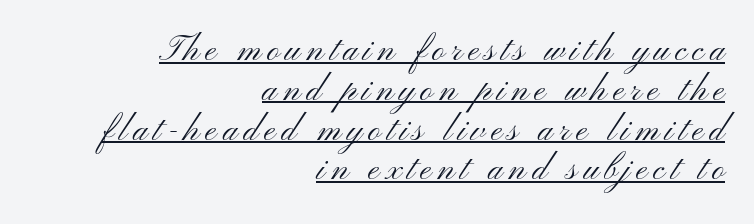
Q: Is the text bold? A: No.
Q: Is the text italic (slanted)? A: Yes.
Q: Is the typeface a serif or a sans-serif typeface? A: Sans-serif.
Q: Is the text underlined? A: Yes.
Q: How is the paragraph aligned? A: Right-aligned.
Q: Width (condensed, normal, or wide)? A: Wide.
Q: Stroke contrast? A: Medium.
Q: x-height? A: Small.
Q: Monospaced? A: No.
